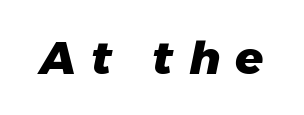
{"italic": "yes", "lean": "right", "slant_degrees": 11, "bold": "yes", "weight": "heavy", "width": "normal", "stroke_contrast": "low", "x_height": "medium", "monospaced": "no", "underline": "no", "letter_spacing": "wide", "letter_spacing_em": 0.33, "glyph_px": 46}
